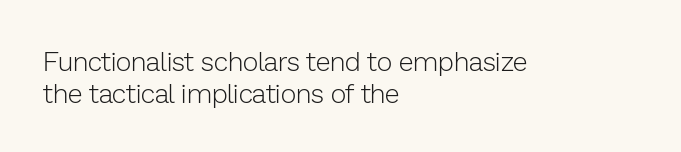
The image shows 27 px text type, upright; set left-aligned, line spacing 1.18x, normal letter spacing, not underlined.
